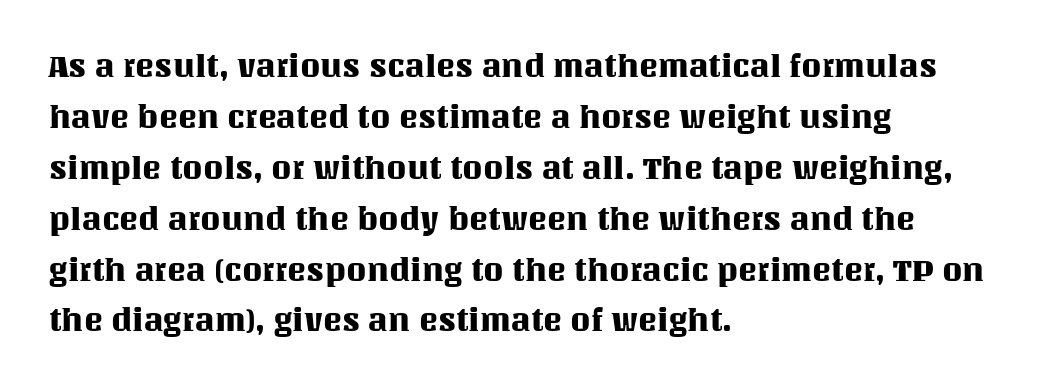
{"italic": "no", "width": "normal", "stroke_contrast": "medium", "x_height": "large", "monospaced": "no", "underline": "no", "align": "left", "line_spacing": "normal", "line_spacing_ratio": 1.59, "letter_spacing": "normal", "letter_spacing_em": 0.0, "glyph_px": 32}
